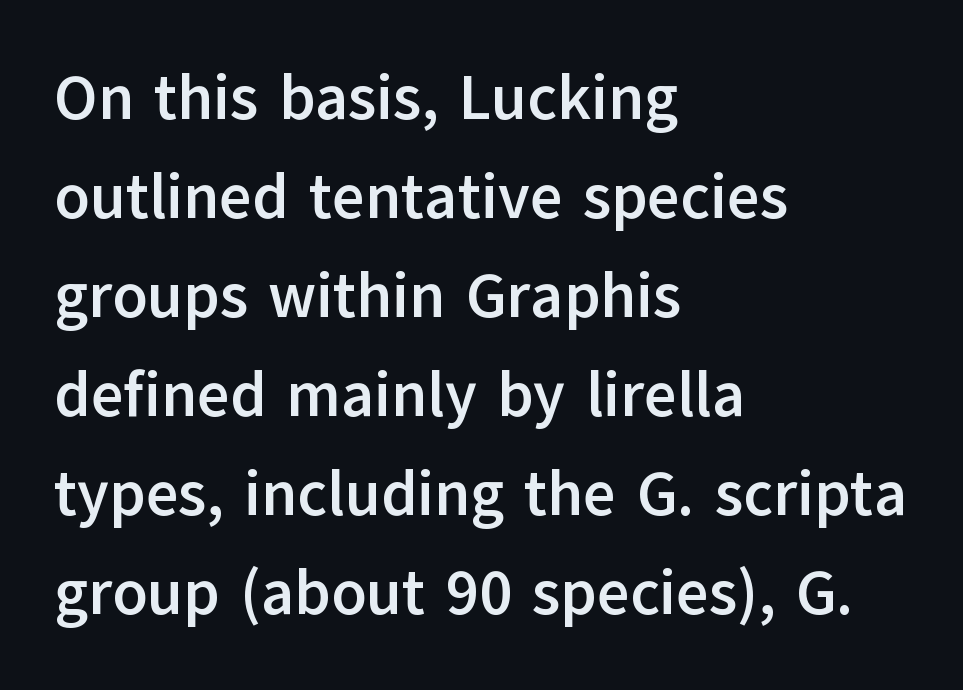
Quick note: not italic, upright. The face used here is a sans, in the tradition of grotesques and geometrics. These lines stack with their left ends in a neat column. The string is rendered with underlining switched off. Does the leading feel generous? No, just average. The gaps between neighbouring characters are ordinary and unremarkable.
